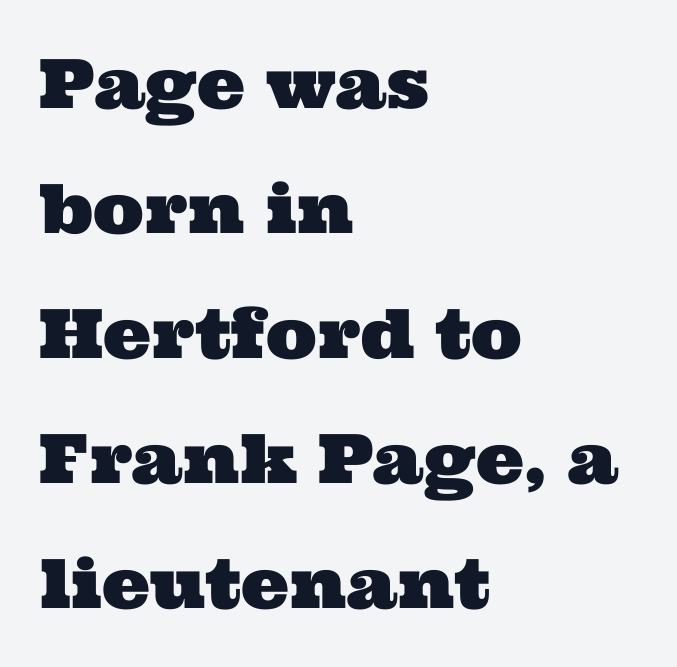
{"serif": "yes", "width": "wide", "stroke_contrast": "medium", "x_height": "medium", "monospaced": "no", "underline": "no", "align": "left", "line_spacing_ratio": 1.84, "letter_spacing": "normal", "letter_spacing_em": 0.0, "glyph_px": 68}
